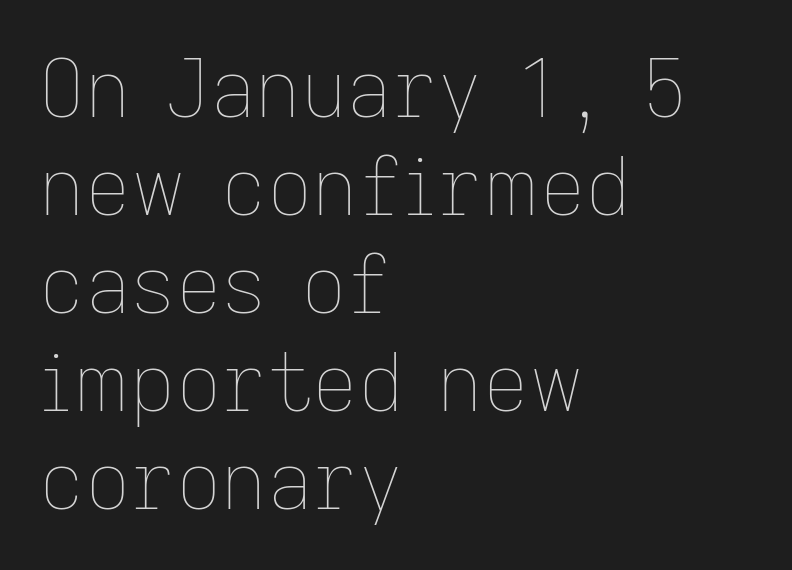
The image shows 79 px thin type, upright; set left-aligned, line spacing 1.24x, normal letter spacing, not underlined; low stroke contrast and a medium x-height.
